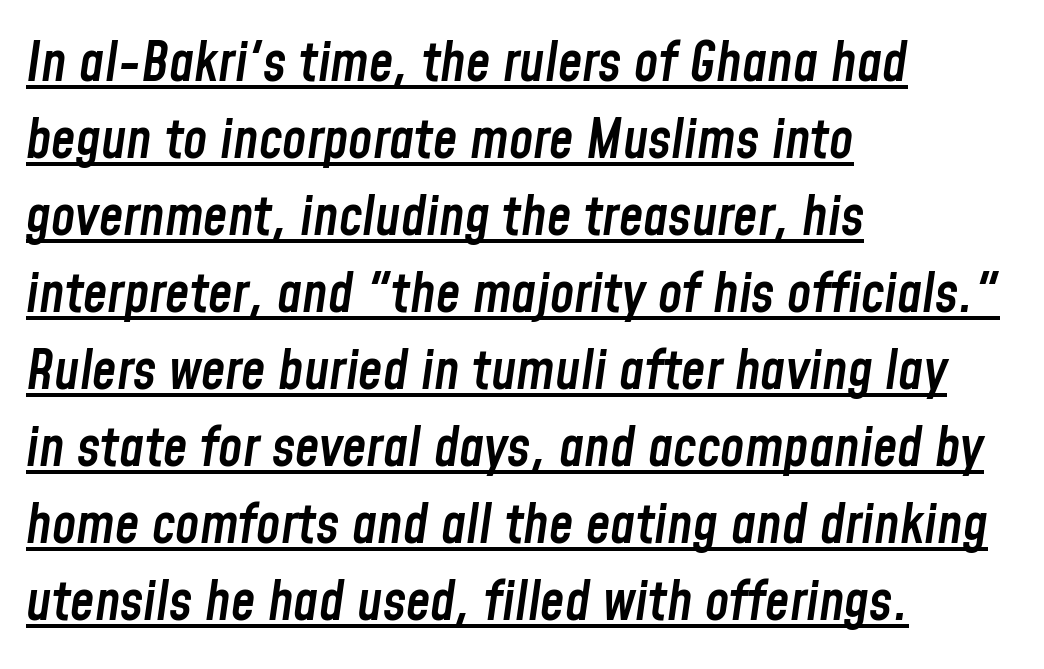
{"italic": "yes", "lean": "right", "slant_degrees": 8, "bold": "semi", "weight": "semibold", "width": "condensed", "stroke_contrast": "low", "x_height": "medium", "monospaced": "no", "underline": "yes", "align": "left", "line_spacing": "normal", "line_spacing_ratio": 1.4, "letter_spacing": "normal", "letter_spacing_em": 0.0, "glyph_px": 55}
